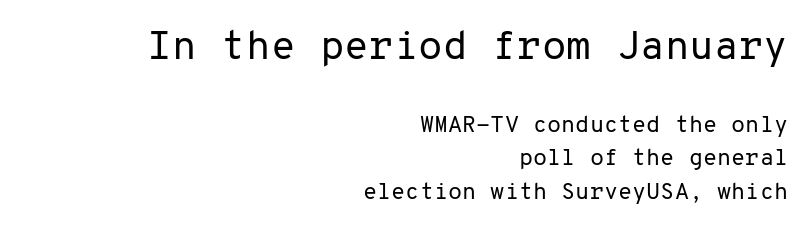
The image shows 40 px regular-weight sans-serif type, upright, monospaced; set right-aligned, normal line spacing (1.45x), normal letter spacing, not underlined; the first (top) block is 1.74x larger; low stroke contrast and a medium x-height.
